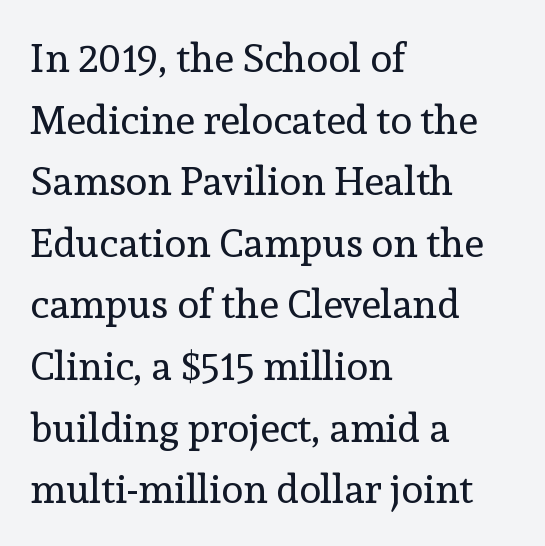
This sample uses plain, unmodified letter spacing. This reads as an unemphasized weight, regular at the heaviest. Leftover space on each line is placed entirely after the last word. The face used here is proportionally spaced, like ordinary book or web type.
